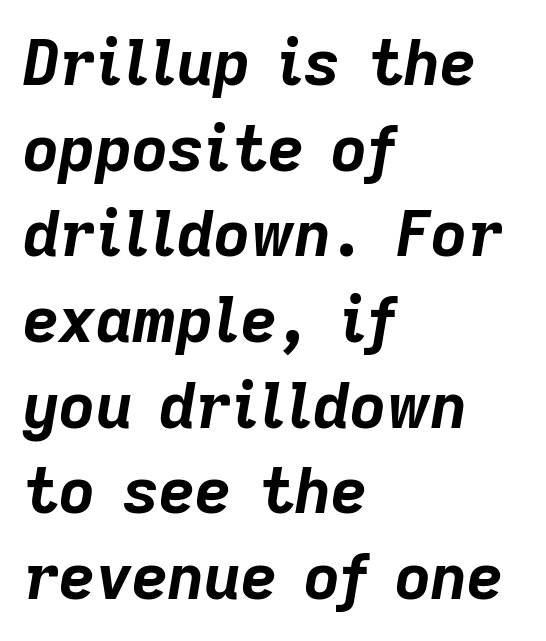
{"italic": "yes", "lean": "right", "slant_degrees": 9, "bold": "yes", "weight": "bold", "width": "normal", "stroke_contrast": "low", "x_height": "medium", "monospaced": "no", "underline": "no", "align": "left", "line_spacing": "normal", "line_spacing_ratio": 1.36, "letter_spacing": "normal", "letter_spacing_em": 0.0, "glyph_px": 63}
